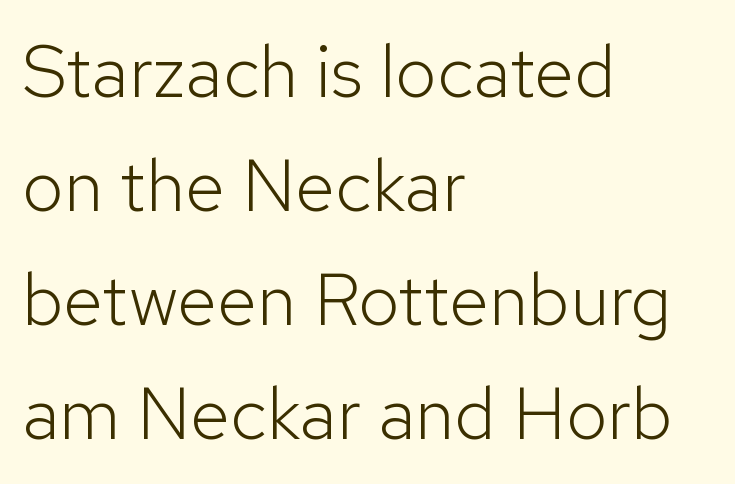
Q: Is the text bold? A: No.
Q: Is the text italic (slanted)? A: No, it is upright.
Q: Is the typeface a serif or a sans-serif typeface? A: Sans-serif.
Q: Is the text underlined? A: No.
Q: How is the paragraph aligned? A: Left-aligned.
Q: Is the spacing between letters normal or unusually wide? A: Normal.
Q: Is the spacing between lines tight, normal or loose? A: Normal.
Q: Width (condensed, normal, or wide)? A: Normal.
Q: Stroke contrast? A: Low.
Q: x-height? A: Medium.
Q: Monospaced? A: No.
